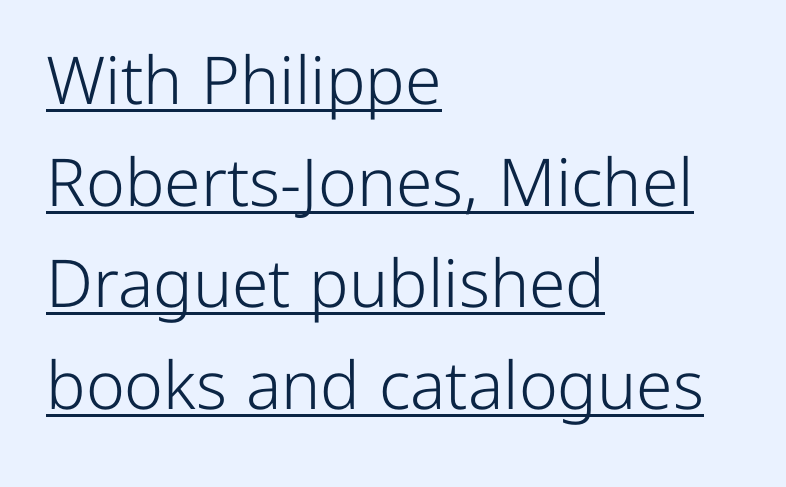
Q: Is the text bold? A: No.
Q: Is the text italic (slanted)? A: No, it is upright.
Q: Is the typeface a serif or a sans-serif typeface? A: Sans-serif.
Q: Is the text underlined? A: Yes.
Q: How is the paragraph aligned? A: Left-aligned.
Q: Is the spacing between letters normal or unusually wide? A: Normal.
Q: Is the spacing between lines tight, normal or loose? A: Normal.
Q: Width (condensed, normal, or wide)? A: Normal.
Q: Stroke contrast? A: Low.
Q: x-height? A: Medium.
Q: Monospaced? A: No.
